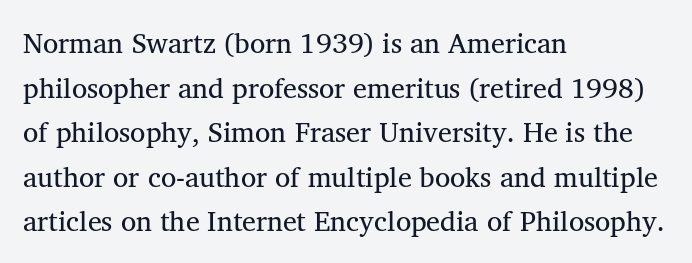
The image shows 28 px regular-weight serif type, upright; set left-aligned, normal line spacing (1.59x), normal letter spacing, not underlined; medium stroke contrast and a medium x-height.
